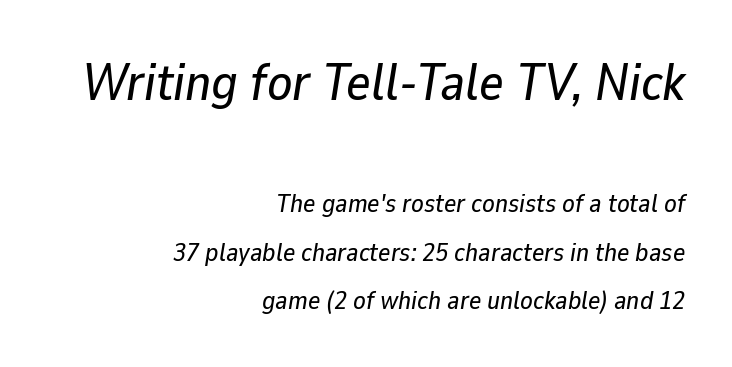
The image shows 52 px text type, italic (leaning right); set right-aligned, line spacing 1.86x, normal letter spacing, not underlined; the first (top) block is 2.0x larger; low stroke contrast and a medium x-height.
